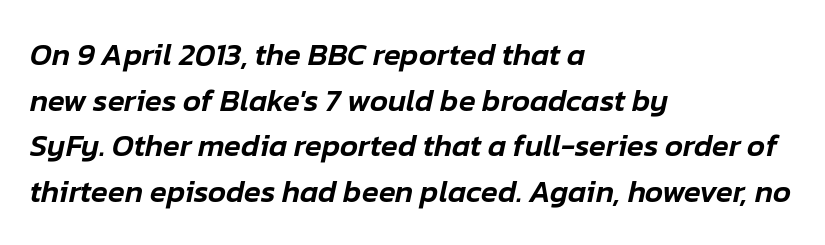
This rendering uses left alignment, leaving the right contour irregular. Words float on clear page, feet unadorned. Does the lettering tilt? It does — this is italic. Varying glyph widths throughout — classic text-font behaviour.
